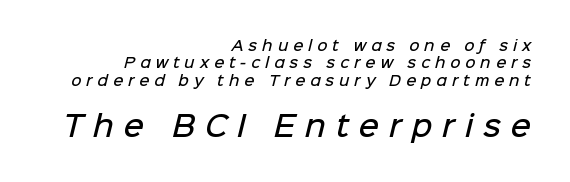
The passage shown is typeset with a sans-serif family. I'd describe the lettering as semibold — firm but not a full bold. Spacing verdict: proportional, widths tailored to each character. Compared with typical body copy, the letter spacing here is much looser. How would I describe the line gaps? Plain and ordinary. Character size in the trailing block exceeds that of the leading block.
